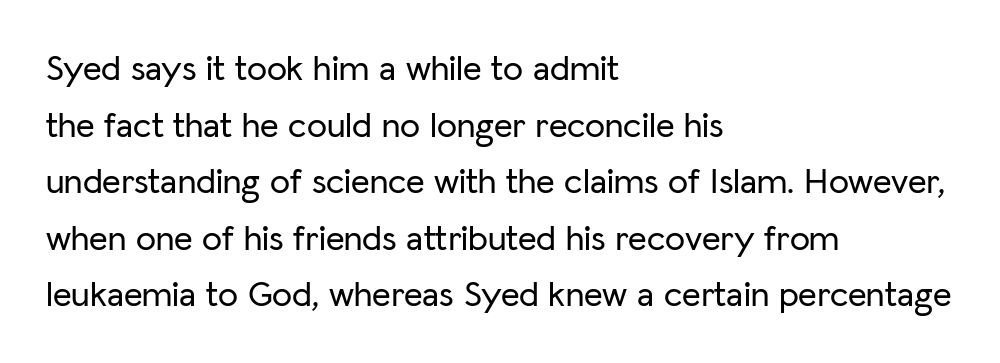
Note the varied advance widths — an 'i' is clearly narrower than an 'm'. The foot of each line stays bare and open. Check where the strokes stop: nothing finishes them off — pure sans. The lettering stays uniformly vertical, giving the passage a roman look. Spacing between characters is what you'd get straight out of the box. Leading matches the norm, producing a regular column.
